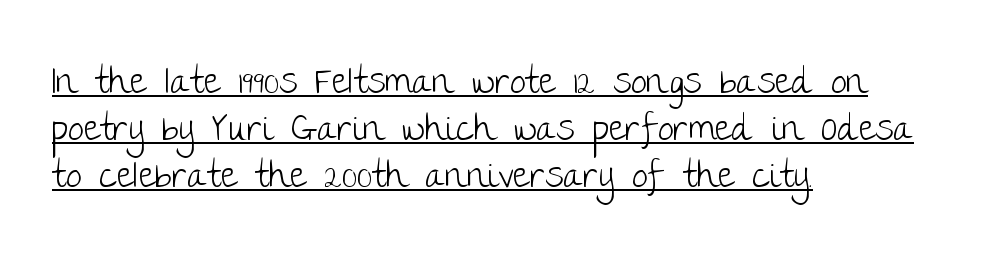
Compared with a typical body face, this is equally light or lighter still. The letters advance in unequal steps, a hallmark of proportional type. This is roman type, the default non-slanted kind. The vertical gap from one line to the next is medium. Does the type have serifs? No, each stem ends abruptly.
